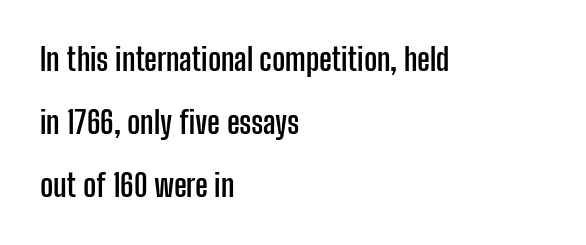
{"serif": "no", "italic": "no", "bold": "yes", "weight": "semibold", "width": "condensed", "stroke_contrast": "low", "x_height": "medium", "monospaced": "no", "underline": "no", "align": "left", "line_spacing": "loose", "line_spacing_ratio": 2.04, "letter_spacing": "normal", "letter_spacing_em": 0.0, "glyph_px": 31}
